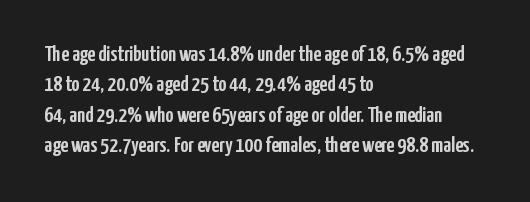
Descenders are the only things crossing below the line. The paragraph has a hard left edge and a soft right edge. Nothing unusual about the tracking: characters are spaced as the font intends. Vertically, the passage feels balanced, rows spaced as you'd expect. If you drew a line through each stem, it would be perfectly vertical.
